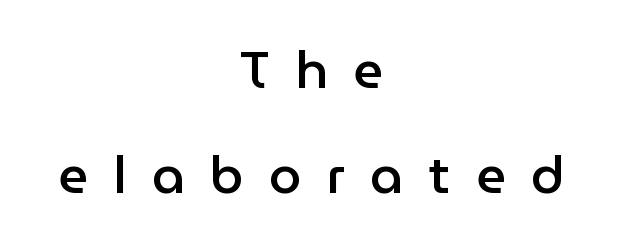
The image shows 52 px semibold sans-serif type, upright; set centered, loose line spacing (2.02x), unusually wide letter spacing (+0.49 em), not underlined; low stroke contrast and a medium x-height.
